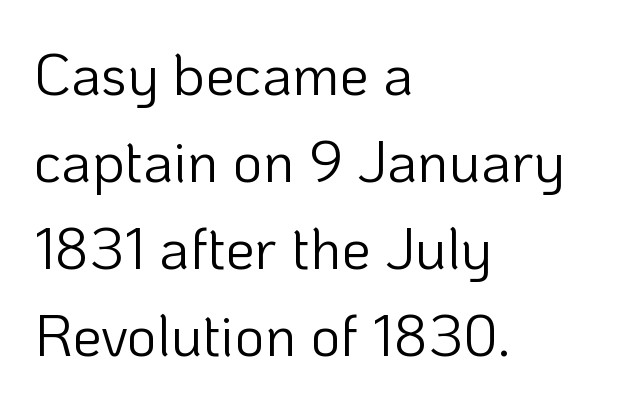
The image shows 58 px light sans-serif type, upright; set left-aligned, normal line spacing (1.5x), normal letter spacing, not underlined; low stroke contrast and a medium x-height.
